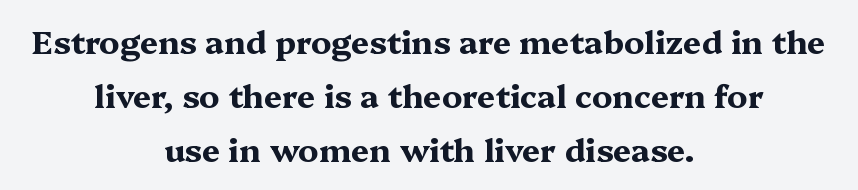
Q: Is the text bold? A: Yes.
Q: Is the text italic (slanted)? A: No, it is upright.
Q: Is the typeface a serif or a sans-serif typeface? A: Serif.
Q: Is the text underlined? A: No.
Q: How is the paragraph aligned? A: Centered.
Q: Is the spacing between letters normal or unusually wide? A: Normal.
Q: Is the spacing between lines tight, normal or loose? A: Normal.
Q: Width (condensed, normal, or wide)? A: Wide.
Q: Stroke contrast? A: Medium.
Q: x-height? A: Medium.
Q: Monospaced? A: No.
